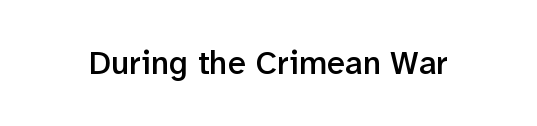
The image shows 33 px semibold sans-serif type, upright; set normal letter spacing, not underlined; low stroke contrast and a medium x-height.
